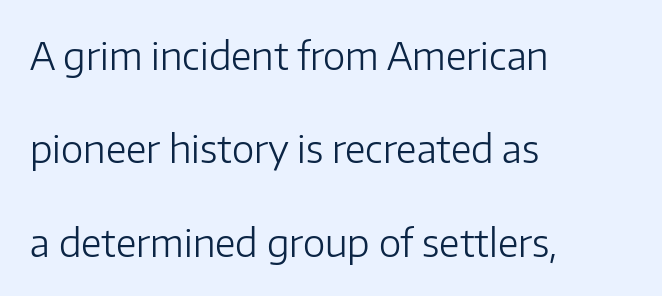
The image shows 38 px light sans-serif type, upright; set left-aligned, loose line spacing (2.46x), normal letter spacing, not underlined; low stroke contrast and a medium x-height.
